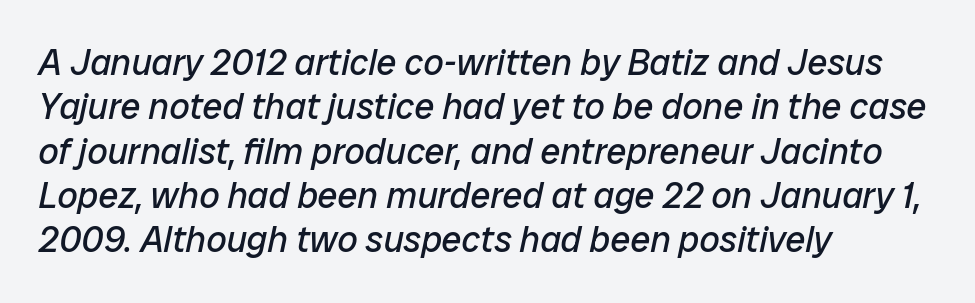
Q: Is the text bold? A: No.
Q: Is the text italic (slanted)? A: Yes, it leans right by about 12 degrees.
Q: Is the text underlined? A: No.
Q: How is the paragraph aligned? A: Left-aligned.
Q: Is the spacing between letters normal or unusually wide? A: Normal.
Q: Width (condensed, normal, or wide)? A: Normal.
Q: Stroke contrast? A: Low.
Q: x-height? A: Medium.
Q: Monospaced? A: No.
